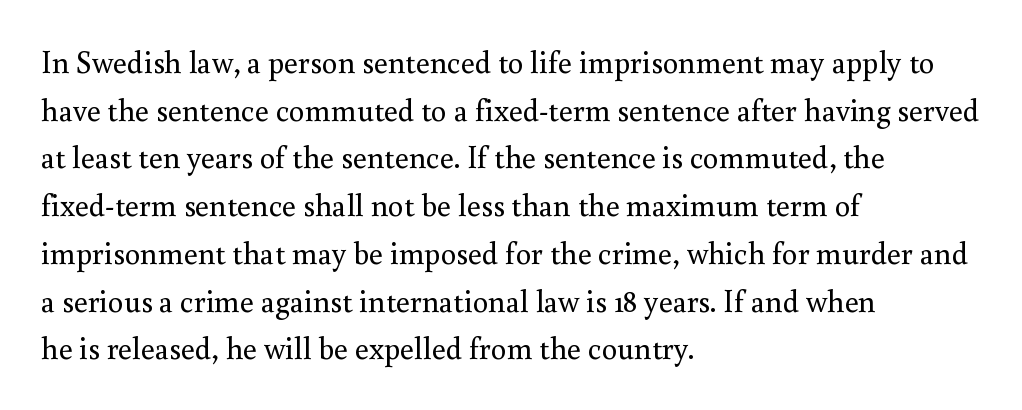
{"serif": "yes", "italic": "no", "bold": "no", "weight": "regular", "width": "normal", "stroke_contrast": "medium", "x_height": "small", "monospaced": "no", "underline": "no", "align": "left", "line_spacing": "normal", "line_spacing_ratio": 1.54, "letter_spacing": "normal", "letter_spacing_em": 0.0, "glyph_px": 31}
